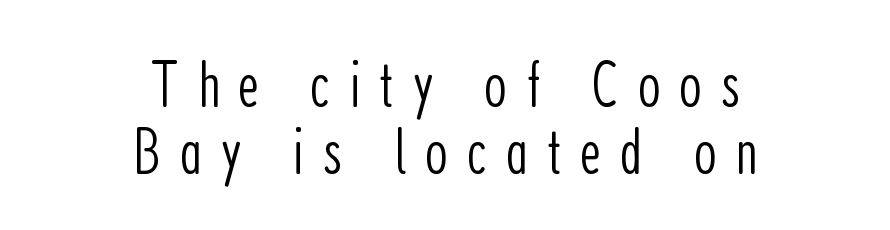
Q: Is the text bold? A: No.
Q: Is the text italic (slanted)? A: No, it is upright.
Q: Is the typeface a serif or a sans-serif typeface? A: Sans-serif.
Q: Is the text underlined? A: No.
Q: How is the paragraph aligned? A: Centered.
Q: Is the spacing between letters normal or unusually wide? A: Unusually wide.
Q: Is the spacing between lines tight, normal or loose? A: Tight.
Q: Width (condensed, normal, or wide)? A: Condensed.
Q: Stroke contrast? A: Low.
Q: x-height? A: Medium.
Q: Monospaced? A: No.
